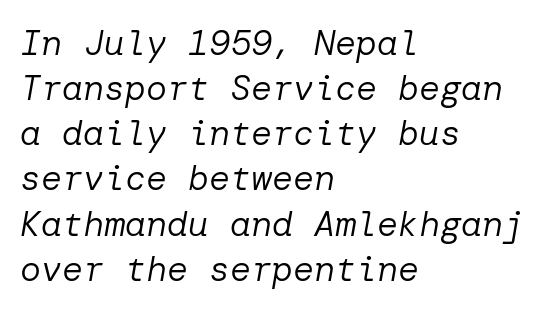
The image shows 35 px regular-weight type, italic (leaning right); set left-aligned, normal line spacing (1.29x), normal letter spacing, not underlined; low stroke contrast and a medium x-height.
